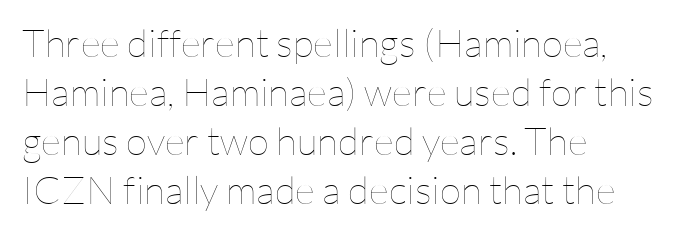
The image shows 39 px thin type, upright; set left-aligned, normal line spacing (1.26x), normal letter spacing, not underlined; low stroke contrast and a medium x-height.
